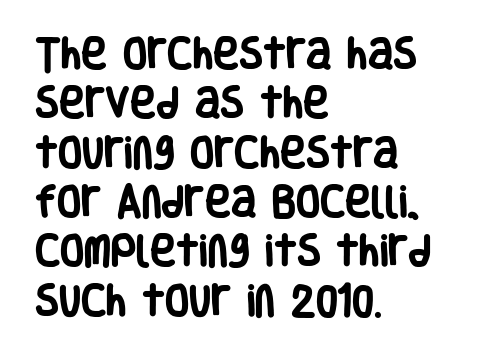
In terms of posture, this sample is upright. Decoration check: the copy has no underline. I'd call this a sans setting — the letters go barefoot. Is the type bold? Yes — the strokes are clearly thick and heavy. Proportional: the letters do not fall into vertical columns. Nobody touched the tracking dial on this one.
